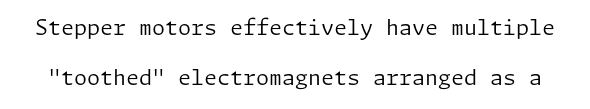
Characters follow at the spacing the type designer built in. Type without underlining. Notice the wide empty band between every row — that's loose leading. Weight: regular or lighter.
